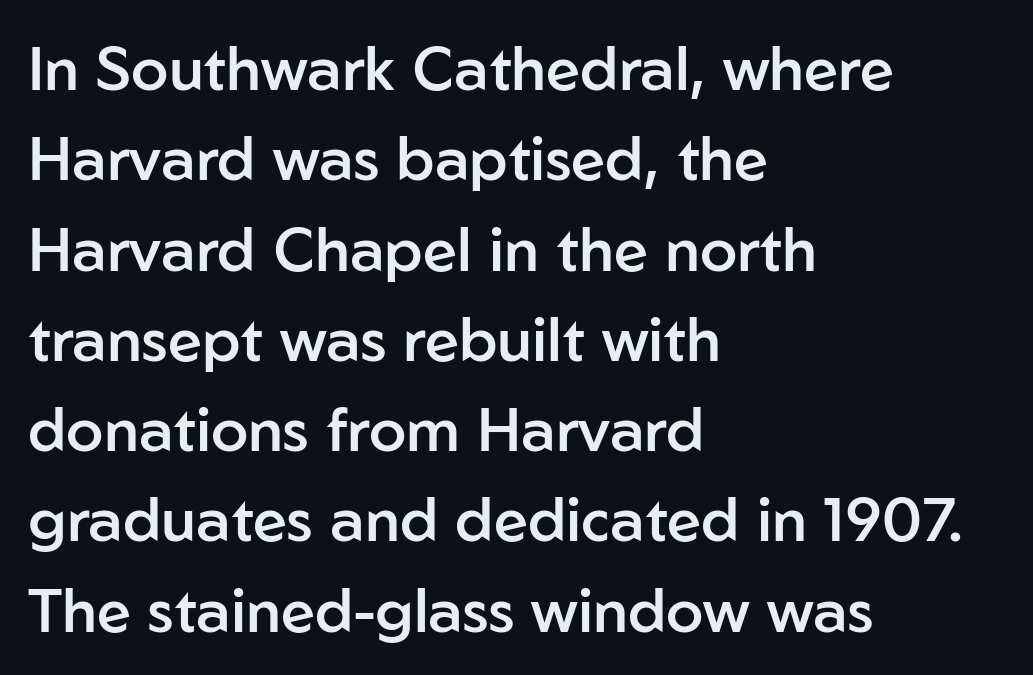
The designer went with a sans here, leaving each stem footless. The face used here is proportionally spaced, like ordinary book or web type. Strokes here are thickened, but only to semibold level. Caption: multi-line text, flush left, ragged right. Honestly, there is no underline to notice here at all. Compared with typical body copy, the letter spacing here is the same.
